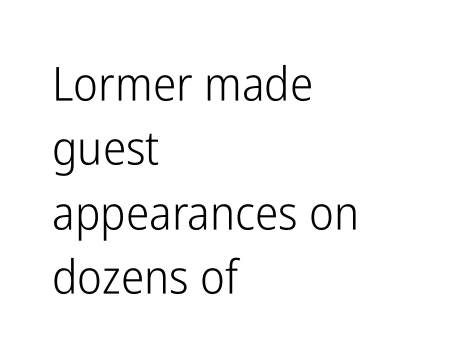
Q: Is the text bold? A: No.
Q: Is the text italic (slanted)? A: No, it is upright.
Q: Is the typeface a serif or a sans-serif typeface? A: Sans-serif.
Q: Is the text underlined? A: No.
Q: How is the paragraph aligned? A: Left-aligned.
Q: Is the spacing between letters normal or unusually wide? A: Normal.
Q: Is the spacing between lines tight, normal or loose? A: Normal.
Q: Width (condensed, normal, or wide)? A: Condensed.
Q: Stroke contrast? A: Low.
Q: x-height? A: Medium.
Q: Monospaced? A: No.
